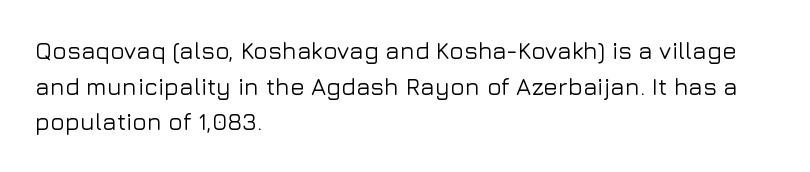
Q: Is the text italic (slanted)? A: No, it is upright.
Q: Is the text underlined? A: No.
Q: How is the paragraph aligned? A: Left-aligned.
Q: Is the spacing between letters normal or unusually wide? A: Normal.
Q: Is the spacing between lines tight, normal or loose? A: Normal.
